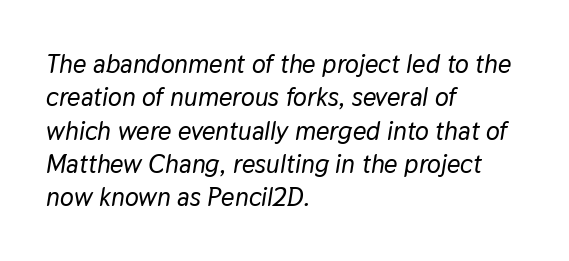
Summary of vertical rhythm: regular, with standard interline spacing. The paragraph shown leans on its left margin. Glyph-to-glyph distance matches everyday printed text. Words float on clear page, feet unadorned.
